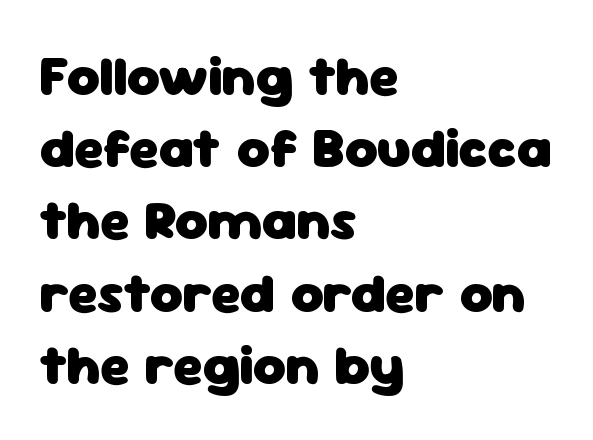
A sans-serif font was chosen for this passage. The rendering uses natural spacing where letterforms have individual widths. The lines sit at an ordinary, default distance from one another. Letters rest on an invisible, unmarked baseline. It's the straight-up-and-down kind of type.
